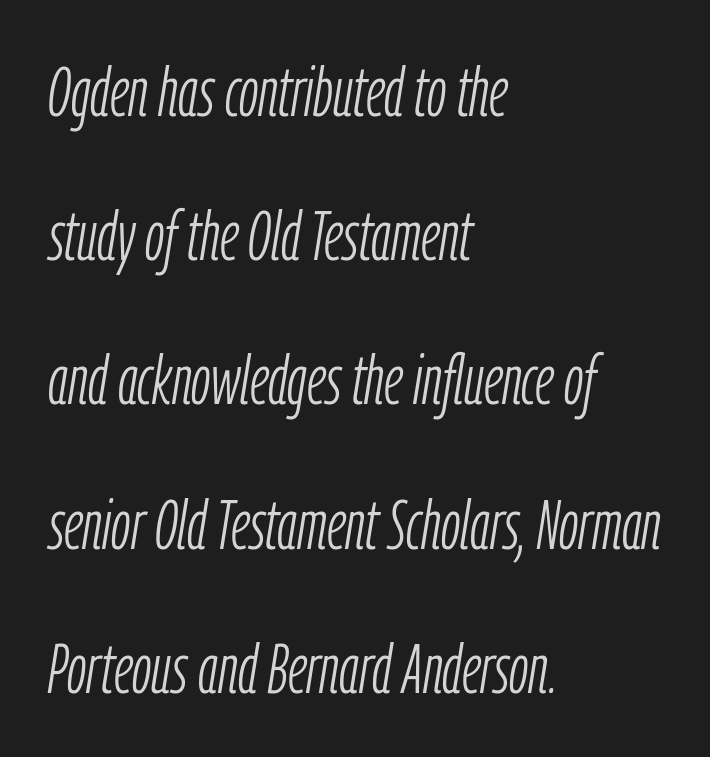
{"italic": "yes", "lean": "right", "slant_degrees": 9, "bold": "no", "weight": "light", "width": "condensed", "stroke_contrast": "low", "x_height": "medium", "monospaced": "no", "underline": "no", "align": "left", "line_spacing": "loose", "line_spacing_ratio": 2.06, "letter_spacing": "normal", "letter_spacing_em": 0.0, "glyph_px": 70}
